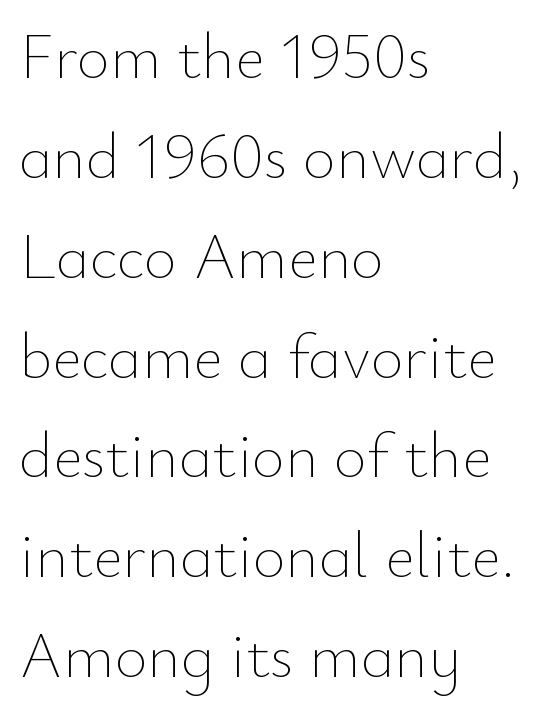
{"italic": "no", "bold": "no", "weight": "thin", "width": "normal", "stroke_contrast": "low", "x_height": "small", "monospaced": "no", "underline": "no", "align": "left", "line_spacing": "normal", "line_spacing_ratio": 1.56, "letter_spacing": "normal", "letter_spacing_em": 0.0, "glyph_px": 64}
